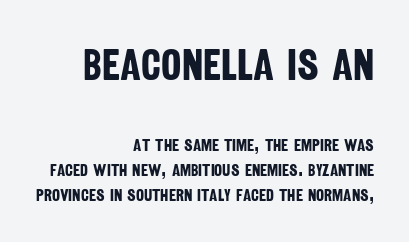
In terms of letterspacing, this is plain default setting. One-word summary of the alignment: right. Is this a fixed-width face? No — the glyphs have proportional, varying widths. Rule under the text: the space is simply empty. In terms of leading, this rendering sits right in the middle.
